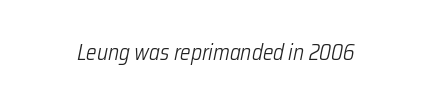
{"italic": "yes", "lean": "right", "slant_degrees": 12, "bold": "no", "underline": "no", "letter_spacing": "normal", "letter_spacing_em": 0.0, "glyph_px": 22}
